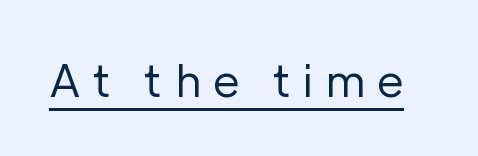
Q: Is the text bold? A: No.
Q: Is the text italic (slanted)? A: No, it is upright.
Q: Is the typeface a serif or a sans-serif typeface? A: Sans-serif.
Q: Is the text underlined? A: Yes.
Q: Is the spacing between letters normal or unusually wide? A: Unusually wide.
Q: Width (condensed, normal, or wide)? A: Normal.
Q: Stroke contrast? A: Low.
Q: x-height? A: Medium.
Q: Monospaced? A: No.
